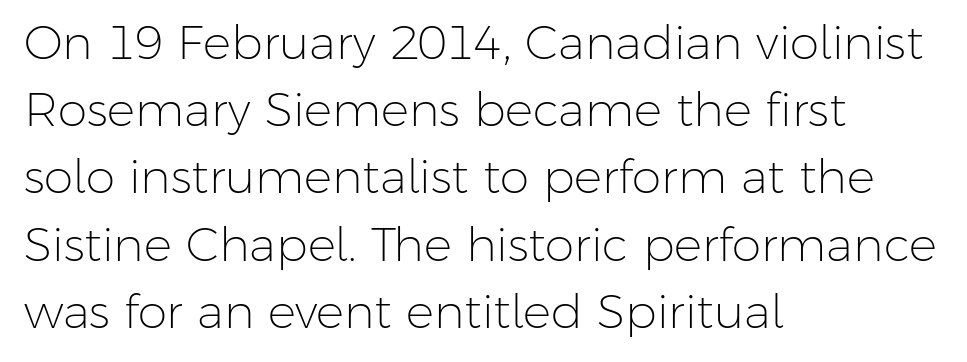
The image shows 47 px light sans-serif type, upright; set left-aligned, normal line spacing (1.43x), normal letter spacing, not underlined; low stroke contrast and a medium x-height.
